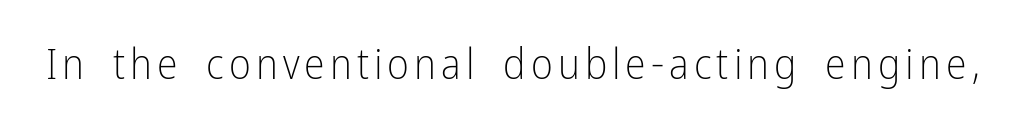
The image shows 42 px light, condensed sans-serif type, upright; set not underlined; low stroke contrast and a medium x-height.
